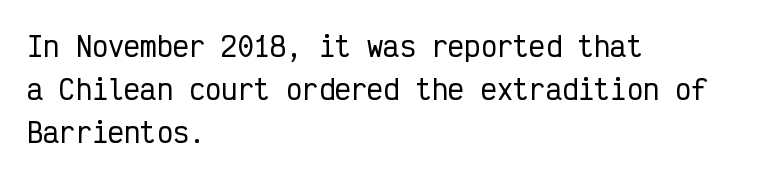
Notice how descenders clear the ascenders below comfortably — that's standard leading. Rendered with straight, roman letterforms. These lines keep a tight, regular rhythm from letter to letter. Only glyphs here, with clear space below each row. Line beginnings align vertically; line endings do not.
